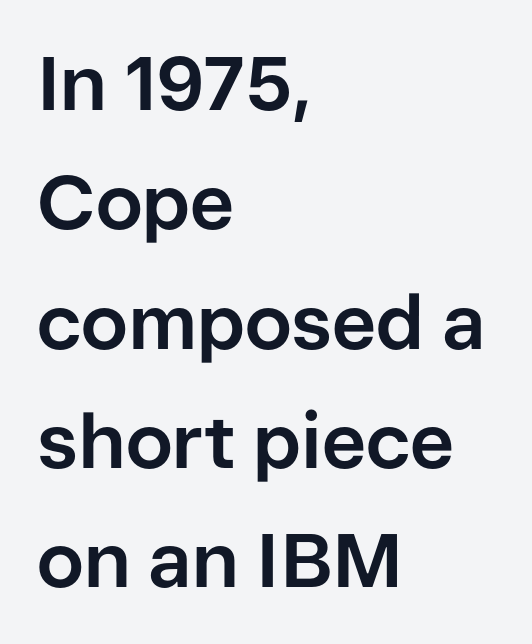
A typesetter would call this proportional, since set widths differ per character. Grotesque or geometric, the face here clearly has no serifs. Characters follow at the spacing the type designer built in. The passage shown stacks its lines at a standard gap.
